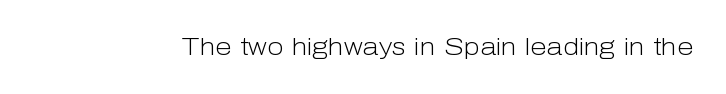
The image shows 24 px text type, upright; set normal letter spacing, not underlined.
